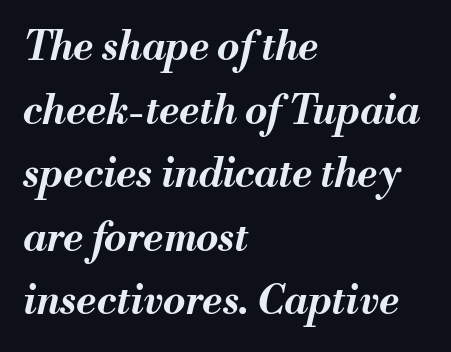
The image shows 40 px bold type, italic (leaning right); set left-aligned, normal line spacing (1.59x), normal letter spacing, not underlined; medium stroke contrast and a small x-height.
